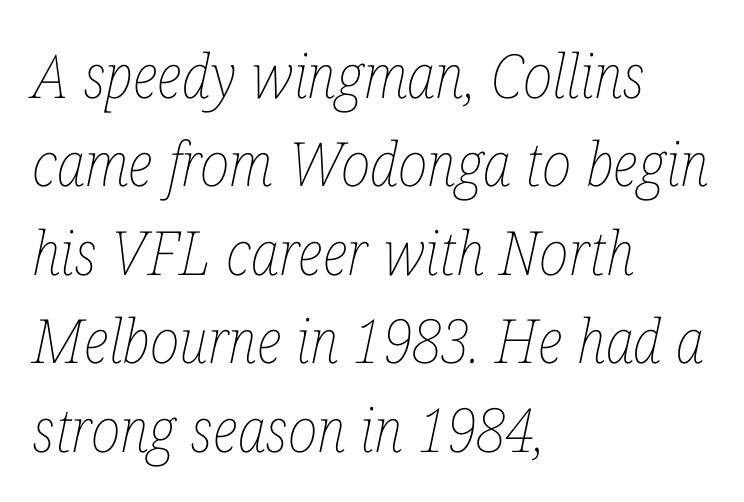
{"italic": "yes", "lean": "right", "slant_degrees": 12, "bold": "no", "weight": "thin", "width": "condensed", "stroke_contrast": "low", "x_height": "medium", "monospaced": "no", "underline": "no", "align": "left", "line_spacing": "normal", "line_spacing_ratio": 1.45, "letter_spacing": "normal", "letter_spacing_em": 0.0, "glyph_px": 61}
